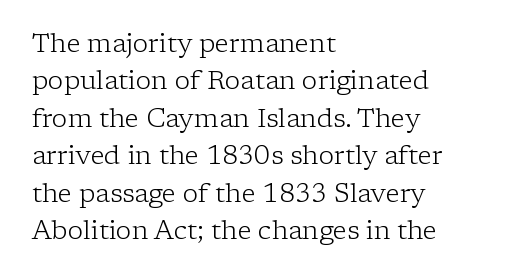
Q: Is the text bold? A: No.
Q: Is the text italic (slanted)? A: No, it is upright.
Q: Is the text underlined? A: No.
Q: How is the paragraph aligned? A: Left-aligned.
Q: Is the spacing between letters normal or unusually wide? A: Normal.
Q: Is the spacing between lines tight, normal or loose? A: Normal.
